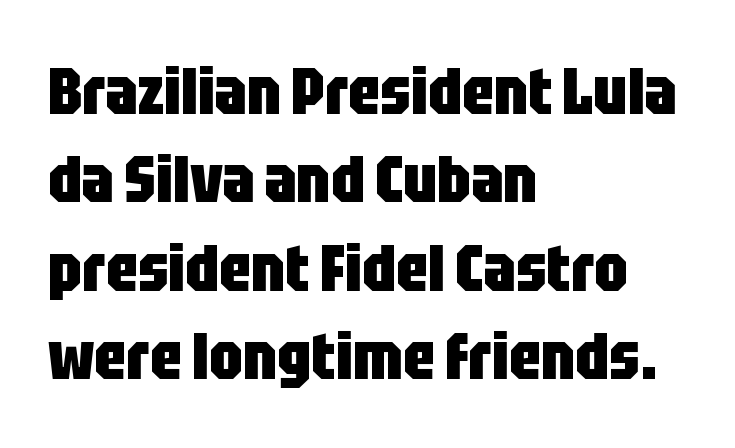
The image shows 66 px heavy, condensed sans-serif type, upright; set left-aligned, normal line spacing (1.34x), normal letter spacing, not underlined; low stroke contrast and a large x-height.
